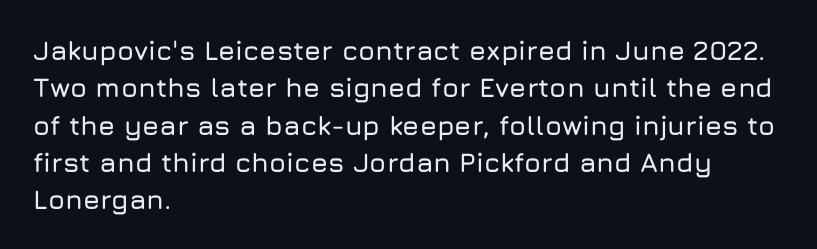
Q: Is the text italic (slanted)? A: No, it is upright.
Q: Is the text underlined? A: No.
Q: How is the paragraph aligned? A: Left-aligned.
Q: Is the spacing between letters normal or unusually wide? A: Normal.
Q: Is the spacing between lines tight, normal or loose? A: Normal.
